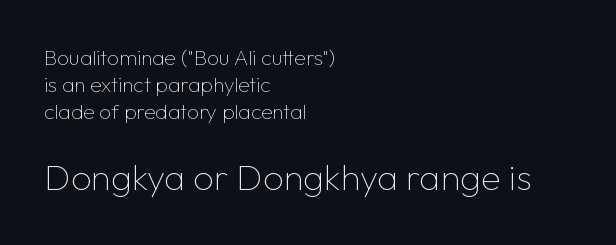
Compared with a centered layout, this one pins lines to the left instead. Do the characters align in a grid? No, the font is proportional. Two sizes are in play, and the larger belongs to the second block. Is there much room between lines? A standard amount, neither cramped nor airy. Quick note: not italic, upright. Students, note that the glyphs here touch the page at normal intervals.
